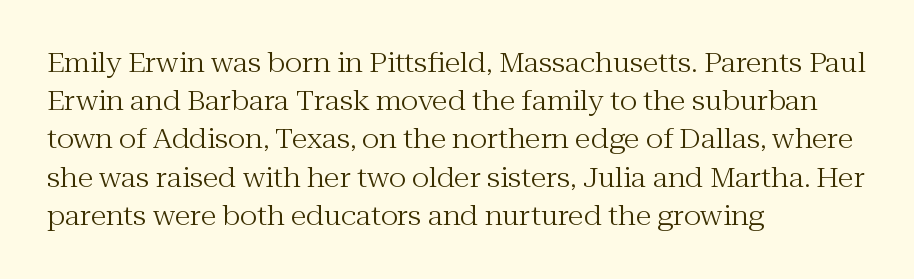
Q: Is the text bold? A: No.
Q: Is the text italic (slanted)? A: No, it is upright.
Q: Is the text underlined? A: No.
Q: How is the paragraph aligned? A: Left-aligned.
Q: Is the spacing between letters normal or unusually wide? A: Normal.
Q: Is the spacing between lines tight, normal or loose? A: Normal.
